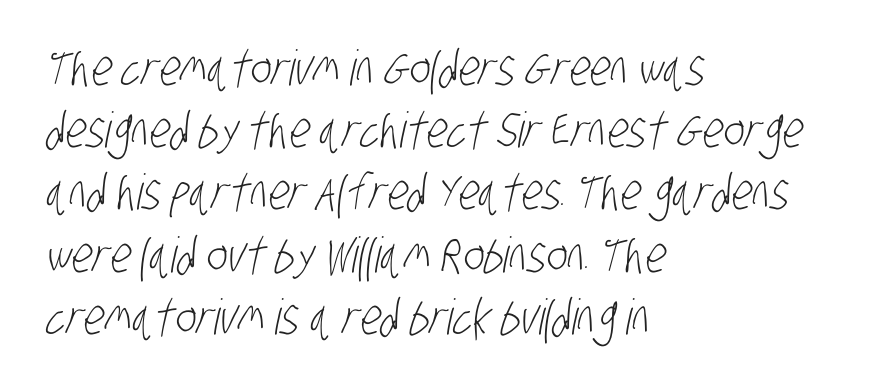
Q: Is the text bold? A: No.
Q: Is the typeface a serif or a sans-serif typeface? A: Sans-serif.
Q: Is the text underlined? A: No.
Q: How is the paragraph aligned? A: Left-aligned.
Q: Is the spacing between letters normal or unusually wide? A: Normal.
Q: Is the spacing between lines tight, normal or loose? A: Normal.
Q: Width (condensed, normal, or wide)? A: Condensed.
Q: Stroke contrast? A: Low.
Q: x-height? A: Large.
Q: Monospaced? A: No.
